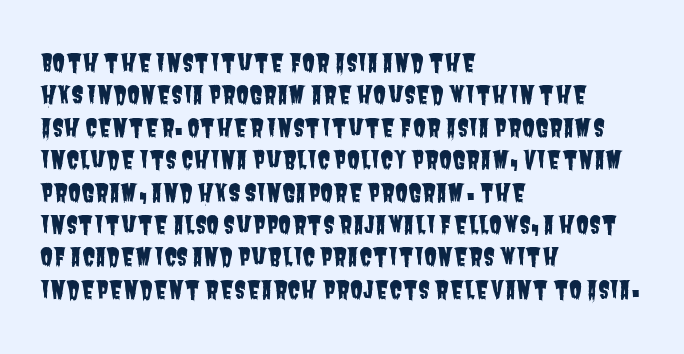
Q: Is the text underlined? A: No.
Q: How is the paragraph aligned? A: Left-aligned.
Q: Is the spacing between letters normal or unusually wide? A: Normal.
Q: Is the spacing between lines tight, normal or loose? A: Normal.
